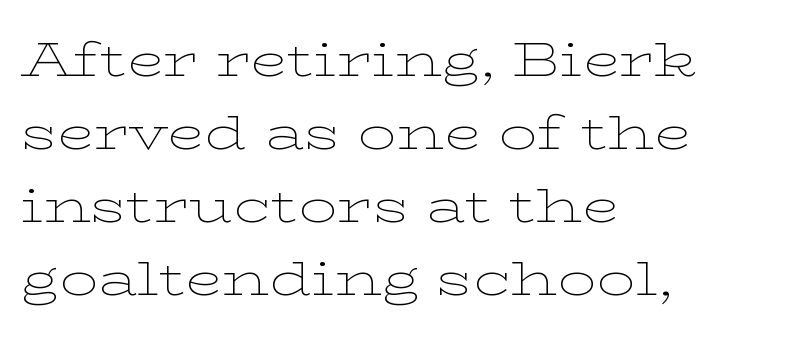
The image shows 48 px thin, wide serif type, upright; set left-aligned, normal line spacing (1.52x), normal letter spacing, not underlined; low stroke contrast and a medium x-height.
